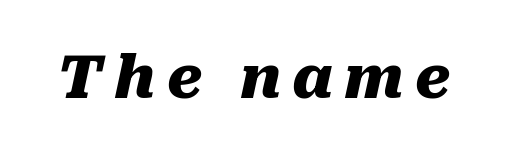
The image shows 59 px heavy type, italic (leaning right); set not underlined; medium stroke contrast and a medium x-height.
